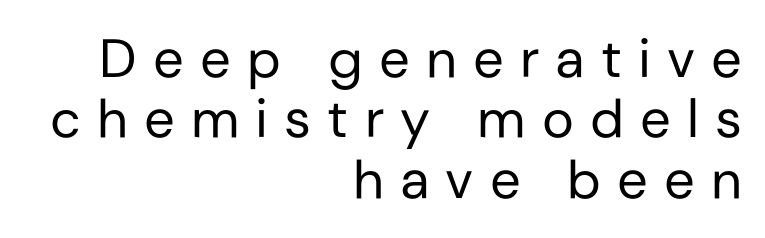
The face used here is rendered with a markedly widened letterfit. Italic? Not at all — the glyphs are vertical. A light-to-regular cut is what we see here. This rendering features lettering with no underline. Serifs: no, the terminals of the letterforms are clean. This sample is right-justified, so line beginnings fall wherever the words allow.
